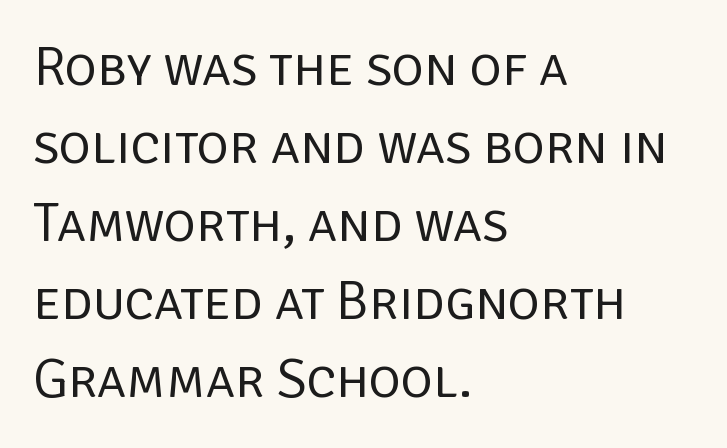
The image shows 55 px regular-weight sans-serif type, upright; set left-aligned, normal line spacing (1.42x), normal letter spacing, not underlined; low stroke contrast and a large x-height.
